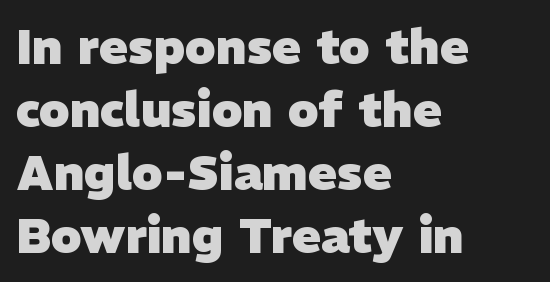
The image shows 48 px heavy sans-serif type; set left-aligned, normal line spacing (1.31x), normal letter spacing, not underlined; low stroke contrast and a medium x-height.
